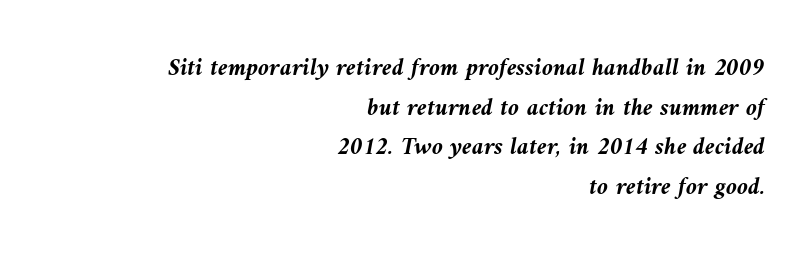
{"italic": "yes", "lean": "left", "slant_degrees": 10, "bold": "yes", "underline": "no", "align": "right", "line_spacing": "normal", "line_spacing_ratio": 1.59, "letter_spacing": "normal", "letter_spacing_em": 0.0, "glyph_px": 25}
